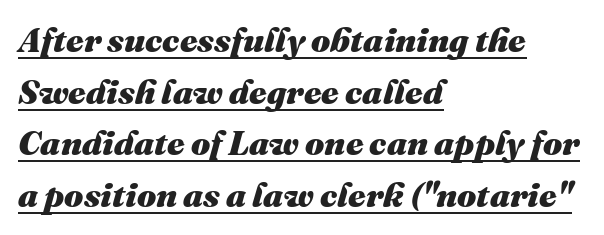
Q: Is the text bold? A: Yes.
Q: Is the text italic (slanted)? A: Yes, it leans right by about 16 degrees.
Q: Is the text underlined? A: Yes.
Q: How is the paragraph aligned? A: Left-aligned.
Q: Is the spacing between letters normal or unusually wide? A: Normal.
Q: Is the spacing between lines tight, normal or loose? A: Normal.
Q: Width (condensed, normal, or wide)? A: Normal.
Q: Stroke contrast? A: Medium.
Q: x-height? A: Medium.
Q: Monospaced? A: No.
